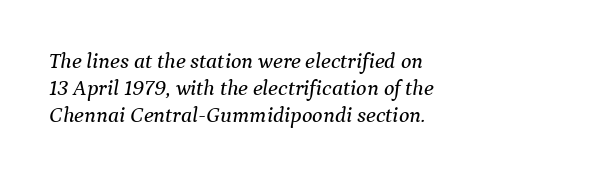
The image shows 22 px text type, italic (leaning right); set left-aligned, line spacing 1.23x, normal letter spacing, not underlined.
